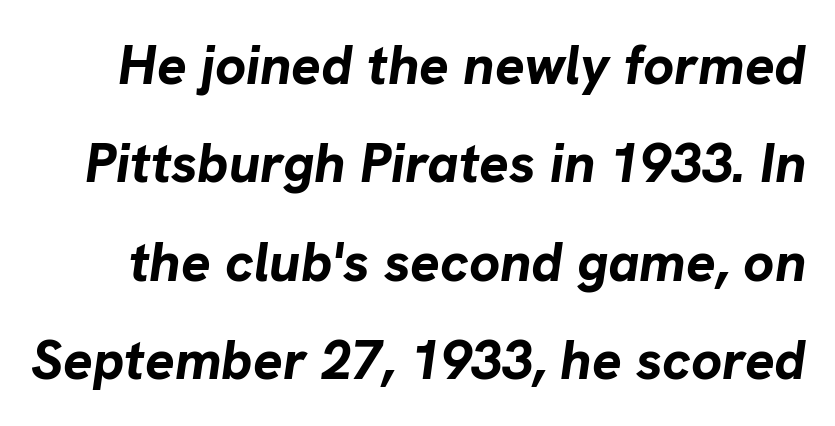
{"italic": "yes", "lean": "right", "slant_degrees": 8, "bold": "yes", "weight": "bold", "width": "normal", "stroke_contrast": "low", "x_height": "medium", "monospaced": "no", "underline": "no", "line_spacing_ratio": 1.79, "letter_spacing": "normal", "letter_spacing_em": 0.0, "glyph_px": 55}
